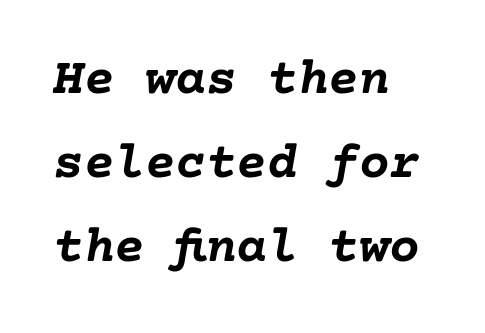
Q: Is the text bold? A: Yes.
Q: Is the text italic (slanted)? A: Yes, it leans right by about 10 degrees.
Q: Is the text underlined? A: No.
Q: How is the paragraph aligned? A: Left-aligned.
Q: Is the spacing between letters normal or unusually wide? A: Normal.
Q: Is the spacing between lines tight, normal or loose? A: Normal.
Q: Width (condensed, normal, or wide)? A: Normal.
Q: Stroke contrast? A: Low.
Q: x-height? A: Medium.
